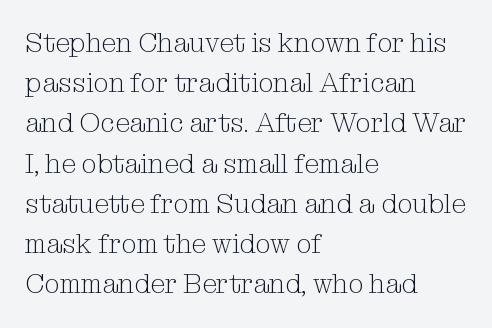
{"italic": "no", "bold": "no", "underline": "no", "align": "left", "line_spacing": "normal", "line_spacing_ratio": 1.49, "letter_spacing": "normal", "letter_spacing_em": 0.0, "glyph_px": 27}
